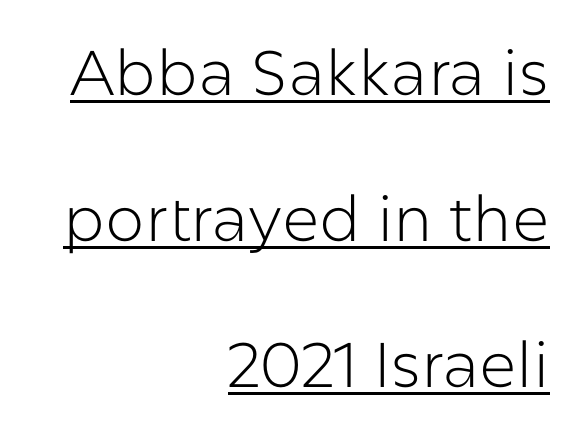
This is sans-serif lettering, the kind often seen on screens and signage. Default kerning and tracking; the words read as compact shapes. These glyphs show unthickened strokes, regular width or finer. This rendering uses right alignment, leaving the left contour irregular.
